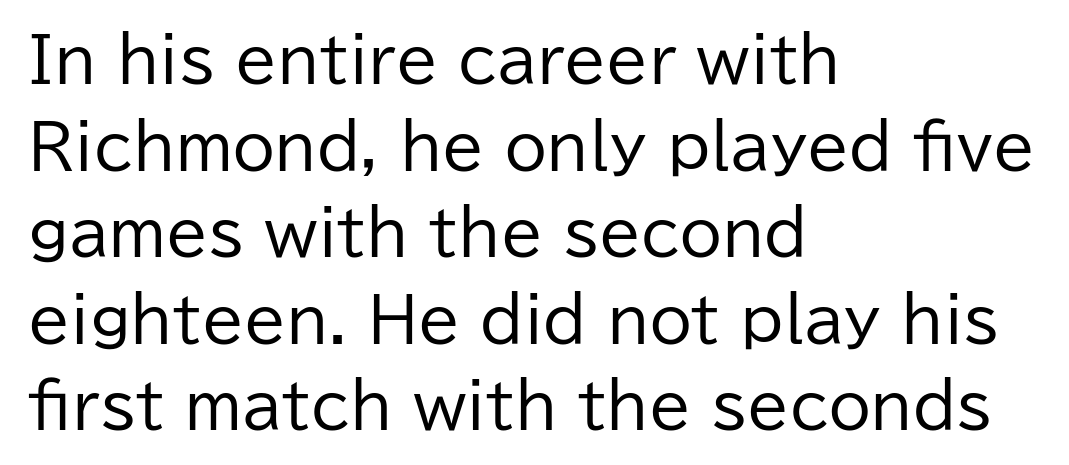
This sample keeps an unexceptional amount of space between lines. The typeface has the unassuming heft of standard copy or less. The letters advance in unequal steps, a hallmark of proportional type. Characters follow at the spacing the type designer built in. All the whitespace from short lines collects on the right. The zone under the glyphs is completely vacant.
